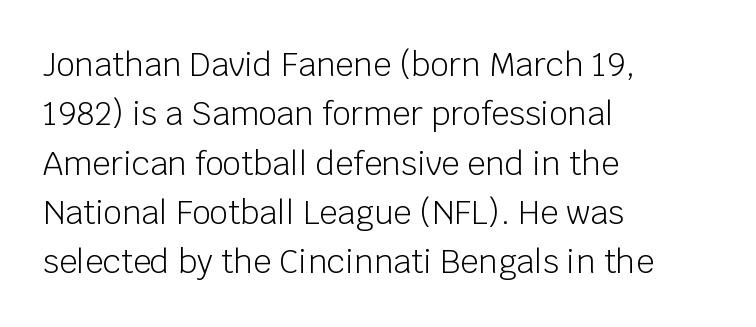
{"serif": "no", "italic": "no", "bold": "no", "weight": "light", "width": "normal", "stroke_contrast": "low", "x_height": "large", "monospaced": "no", "underline": "no", "align": "left", "line_spacing": "normal", "line_spacing_ratio": 1.54, "letter_spacing": "normal", "letter_spacing_em": 0.0, "glyph_px": 32}
